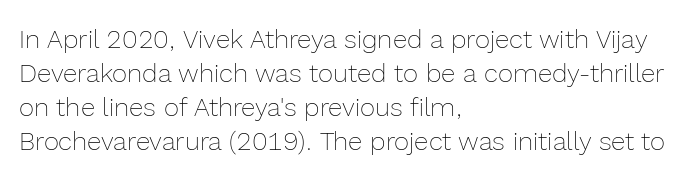
Descenders are the only things crossing below the line. All the whitespace from short lines collects on the right. Characters remain perfectly vertical along every line. The letters sit at their default tracking, neither squeezed nor spread.
